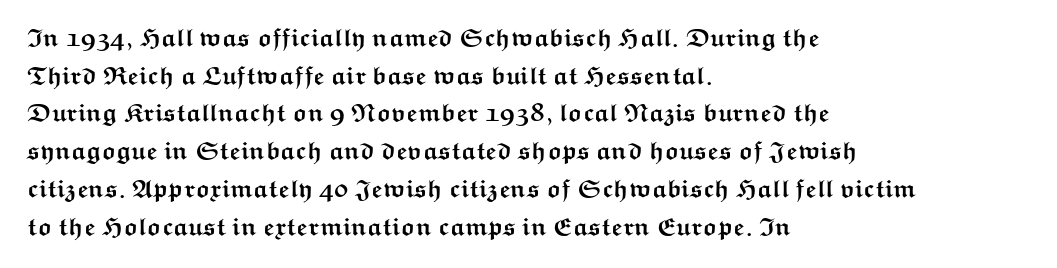
The image shows 25 px bold type, upright; set left-aligned, normal line spacing (1.51x), normal letter spacing, not underlined.
